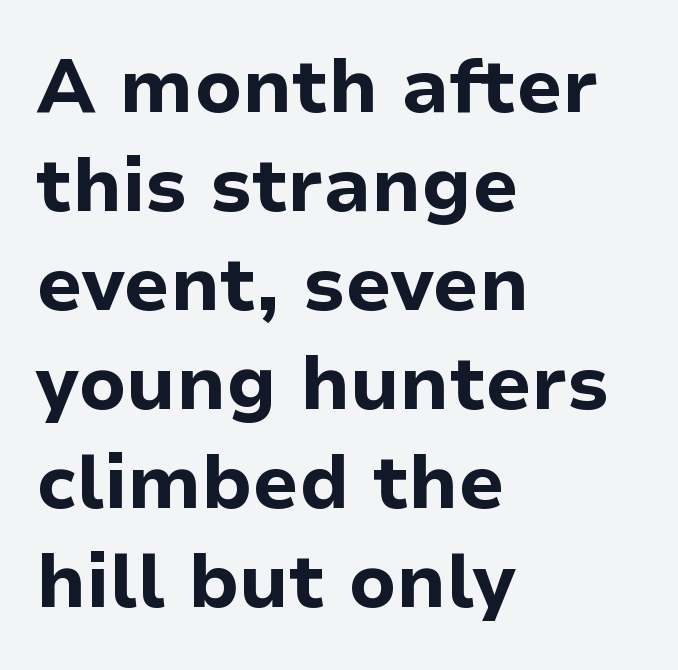
Q: Is the text bold? A: Yes.
Q: Is the text italic (slanted)? A: No, it is upright.
Q: Is the typeface a serif or a sans-serif typeface? A: Sans-serif.
Q: Is the text underlined? A: No.
Q: How is the paragraph aligned? A: Left-aligned.
Q: Is the spacing between letters normal or unusually wide? A: Normal.
Q: Is the spacing between lines tight, normal or loose? A: Normal.
Q: Width (condensed, normal, or wide)? A: Normal.
Q: Stroke contrast? A: Low.
Q: x-height? A: Medium.
Q: Monospaced? A: No.
